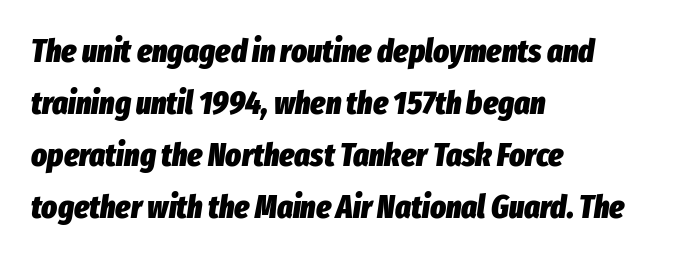
Is this a fixed-width face? No — the glyphs have proportional, varying widths. The passage shown leans; its letterforms are oblique. Each word holds together tightly as a unit, with standard inter-letter gaps. Leftover space on each line is placed entirely after the last word.
